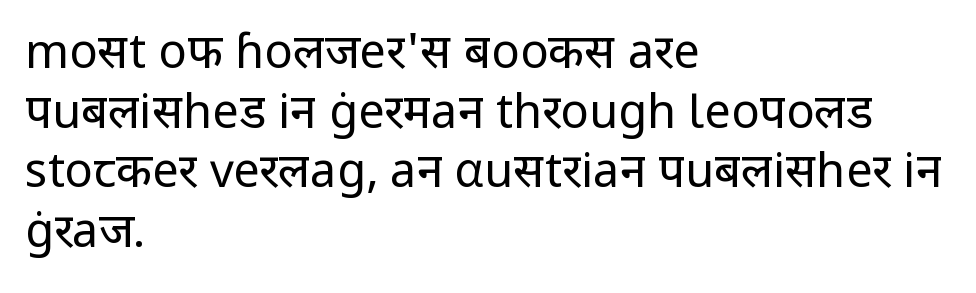
The image shows 47 px regular-weight sans-serif type, upright; set left-aligned, normal line spacing (1.27x), normal letter spacing, not underlined; low stroke contrast and a medium x-height.
